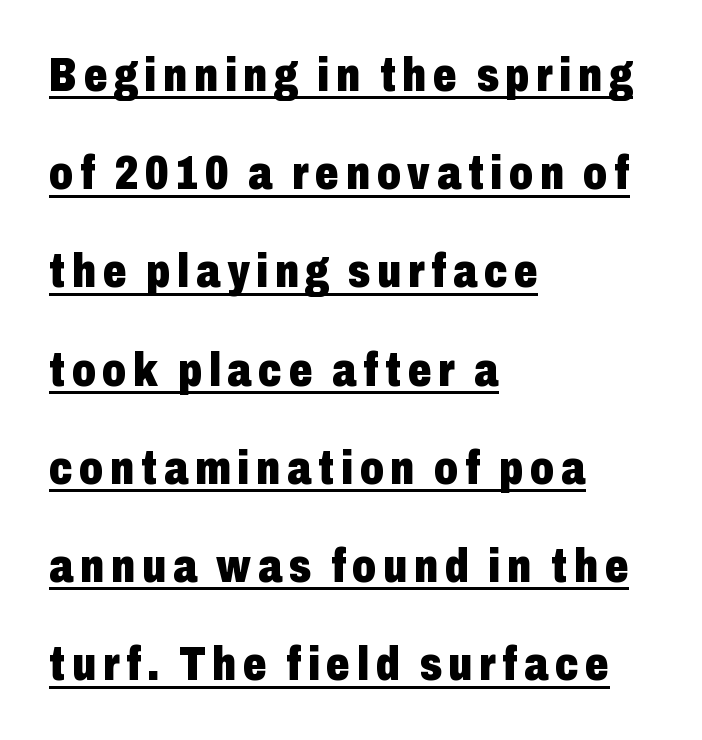
Weight check: bold — yes, fully. What decoration does the sample have? An underline. The vertical gap from one line to the next is large. Observe the absence of serifs on each vertical stroke in this sample. Short and long lines alike share a common starting point at left.
